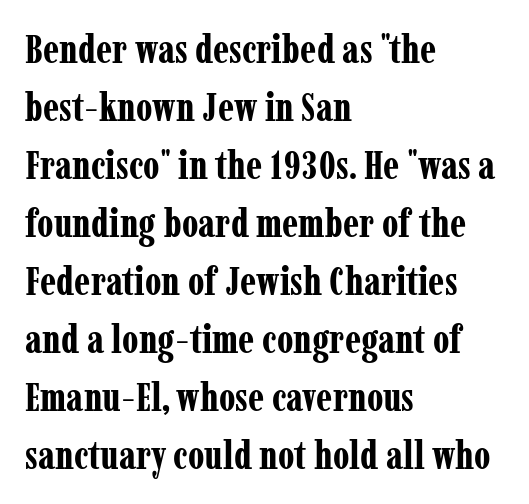
Only glyphs here, with clear space below each row. A typesetter would label this face a serif. In terms of letterspacing, this is plain default setting. The setting favours the left margin, as ordinary paragraphs usually do. Summary of weight: heavy, a full bold. Do the characters align in a grid? No, the font is proportional.
